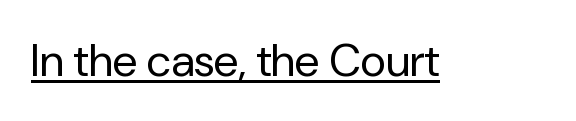
{"serif": "no", "italic": "no", "bold": "no", "weight": "regular", "width": "normal", "stroke_contrast": "low", "x_height": "medium", "monospaced": "no", "underline": "yes", "letter_spacing": "normal", "letter_spacing_em": 0.0, "glyph_px": 45}
